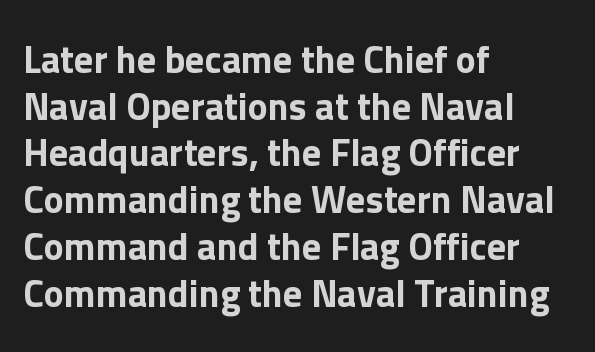
Q: Is the text italic (slanted)? A: No, it is upright.
Q: Is the typeface a serif or a sans-serif typeface? A: Sans-serif.
Q: Is the text underlined? A: No.
Q: How is the paragraph aligned? A: Left-aligned.
Q: Is the spacing between letters normal or unusually wide? A: Normal.
Q: Width (condensed, normal, or wide)? A: Normal.
Q: Stroke contrast? A: Low.
Q: x-height? A: Medium.
Q: Monospaced? A: No.
